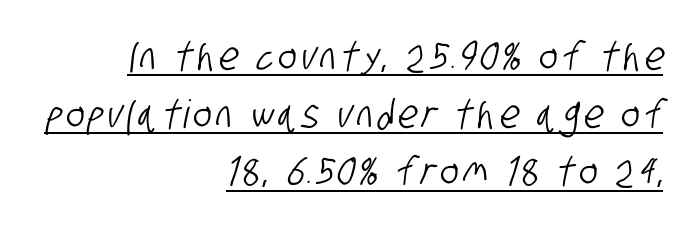
Q: Is the typeface a serif or a sans-serif typeface? A: Sans-serif.
Q: Is the text underlined? A: Yes.
Q: How is the paragraph aligned? A: Right-aligned.
Q: Is the spacing between lines tight, normal or loose? A: Normal.
Q: Width (condensed, normal, or wide)? A: Condensed.
Q: Stroke contrast? A: Low.
Q: x-height? A: Large.
Q: Monospaced? A: No.
